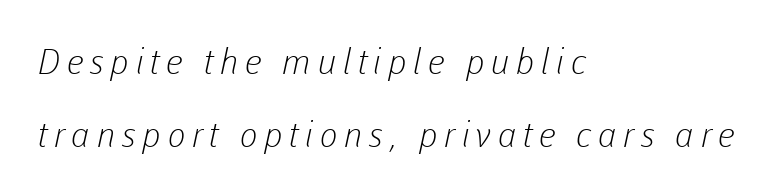
Q: Is the text bold? A: No.
Q: Is the typeface a serif or a sans-serif typeface? A: Sans-serif.
Q: Is the text underlined? A: No.
Q: How is the paragraph aligned? A: Left-aligned.
Q: Is the spacing between lines tight, normal or loose? A: Loose.
Q: Width (condensed, normal, or wide)? A: Normal.
Q: Stroke contrast? A: Low.
Q: x-height? A: Medium.
Q: Monospaced? A: No.
